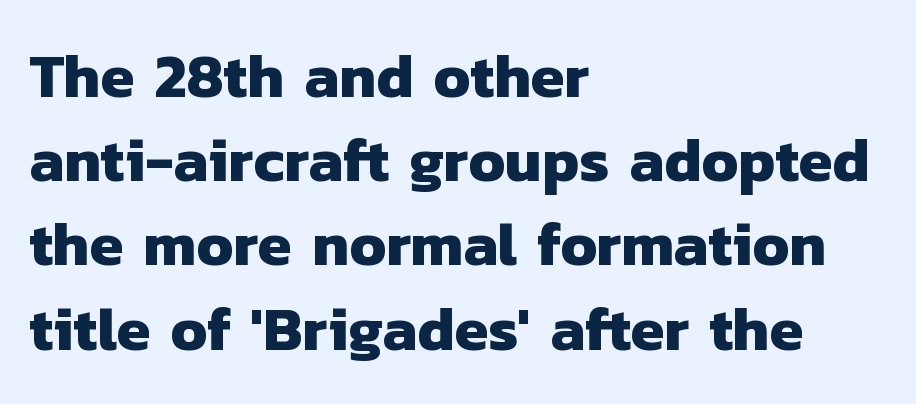
The type is set solid horizontally, with unmodified tracking. Proportional: the letters do not fall into vertical columns. The font family rendered here belongs to the sans-serif group. The foot of each line stays bare and open. One glance says typical: line gaps are just what's usual.
